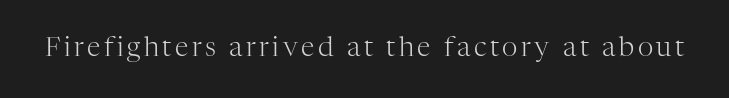
The image shows 27 px text type, upright; set not underlined.
